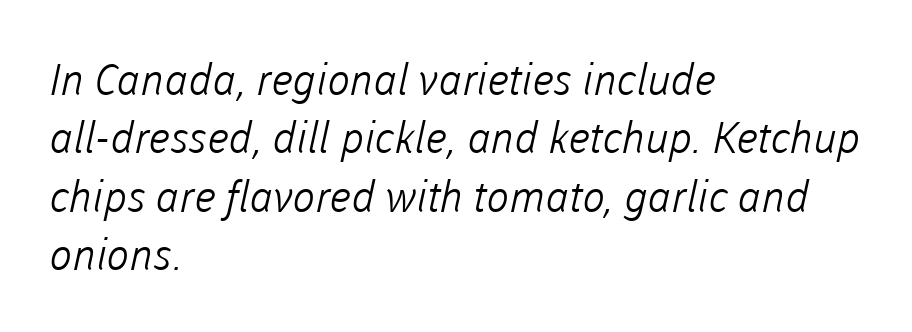
{"serif": "no", "bold": "no", "weight": "light", "width": "normal", "stroke_contrast": "low", "x_height": "medium", "monospaced": "no", "underline": "no", "align": "left", "line_spacing": "normal", "line_spacing_ratio": 1.36, "letter_spacing": "normal", "letter_spacing_em": 0.0, "glyph_px": 43}
